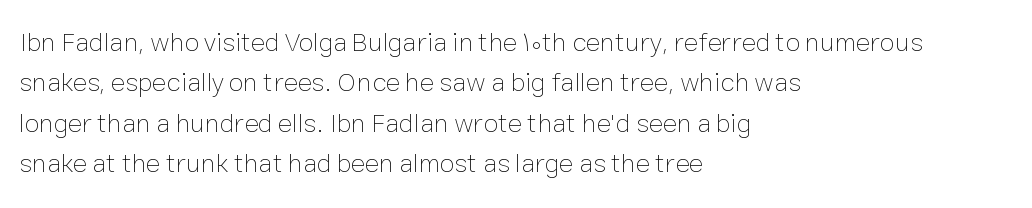
{"italic": "no", "bold": "no", "underline": "no", "align": "left", "line_spacing": "normal", "line_spacing_ratio": 1.5, "letter_spacing": "normal", "letter_spacing_em": 0.0, "glyph_px": 27}
